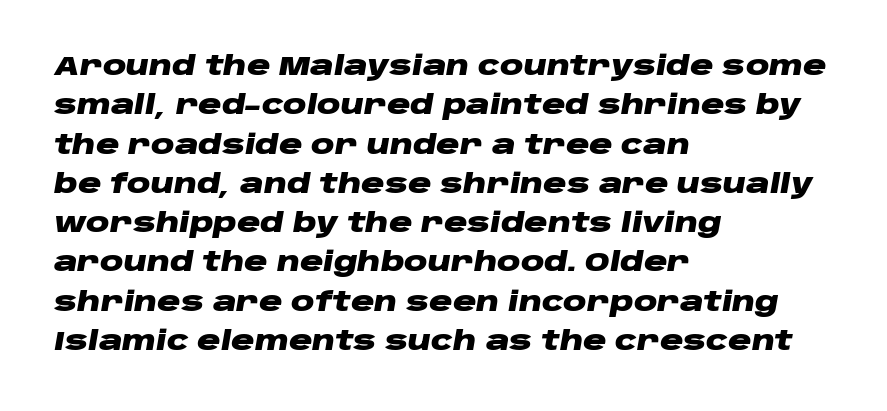
{"italic": "yes", "lean": "right", "slant_degrees": 10, "bold": "yes", "underline": "no", "align": "left", "line_spacing": "normal", "line_spacing_ratio": 1.51, "letter_spacing": "normal", "letter_spacing_em": 0.0, "glyph_px": 26}
